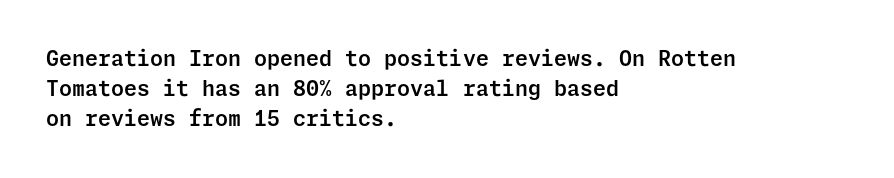
Q: Is the text italic (slanted)? A: No, it is upright.
Q: Is the text underlined? A: No.
Q: How is the paragraph aligned? A: Left-aligned.
Q: Is the spacing between letters normal or unusually wide? A: Normal.
Q: Is the spacing between lines tight, normal or loose? A: Normal.
